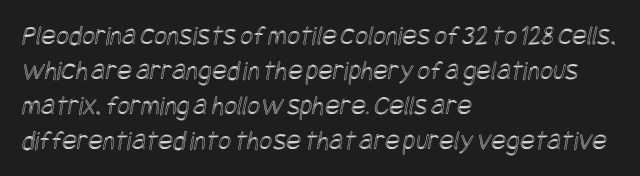
{"width": "condensed", "x_height": "large", "underline": "no", "align": "left", "line_spacing": "normal", "line_spacing_ratio": 1.25, "letter_spacing": "normal", "letter_spacing_em": 0.0, "glyph_px": 28}
